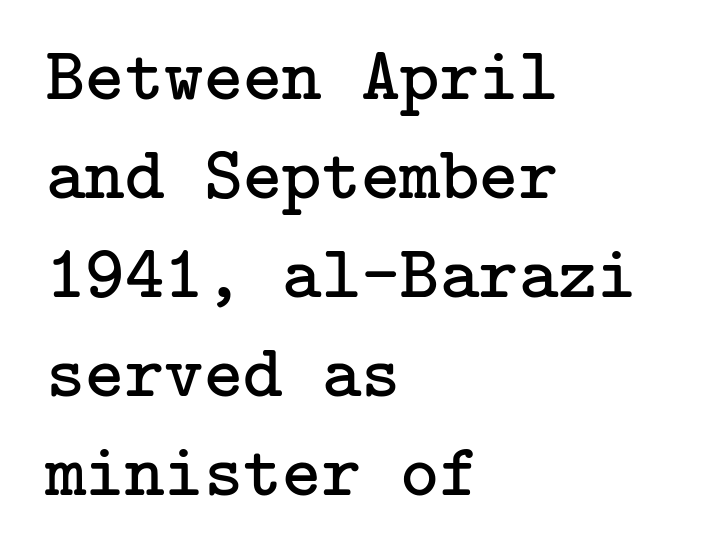
Q: Is the text bold? A: No.
Q: Is the text italic (slanted)? A: No, it is upright.
Q: Is the typeface a serif or a sans-serif typeface? A: Serif.
Q: Is the text underlined? A: No.
Q: How is the paragraph aligned? A: Left-aligned.
Q: Is the spacing between letters normal or unusually wide? A: Normal.
Q: Is the spacing between lines tight, normal or loose? A: Normal.
Q: Width (condensed, normal, or wide)? A: Normal.
Q: Stroke contrast? A: Low.
Q: x-height? A: Medium.
